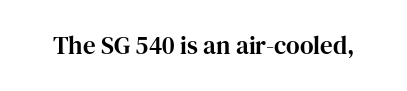
If you drew a line through each stem, it would be perfectly vertical. Characters follow at the spacing the type designer built in. The words here are not underlined.
